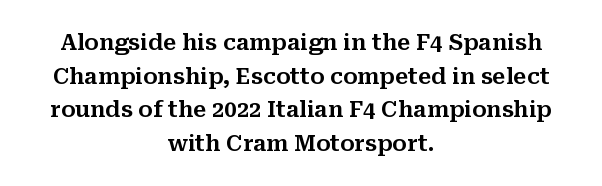
{"italic": "no", "underline": "no", "align": "center", "line_spacing": "normal", "line_spacing_ratio": 1.53, "letter_spacing": "normal", "letter_spacing_em": 0.0, "glyph_px": 22}
